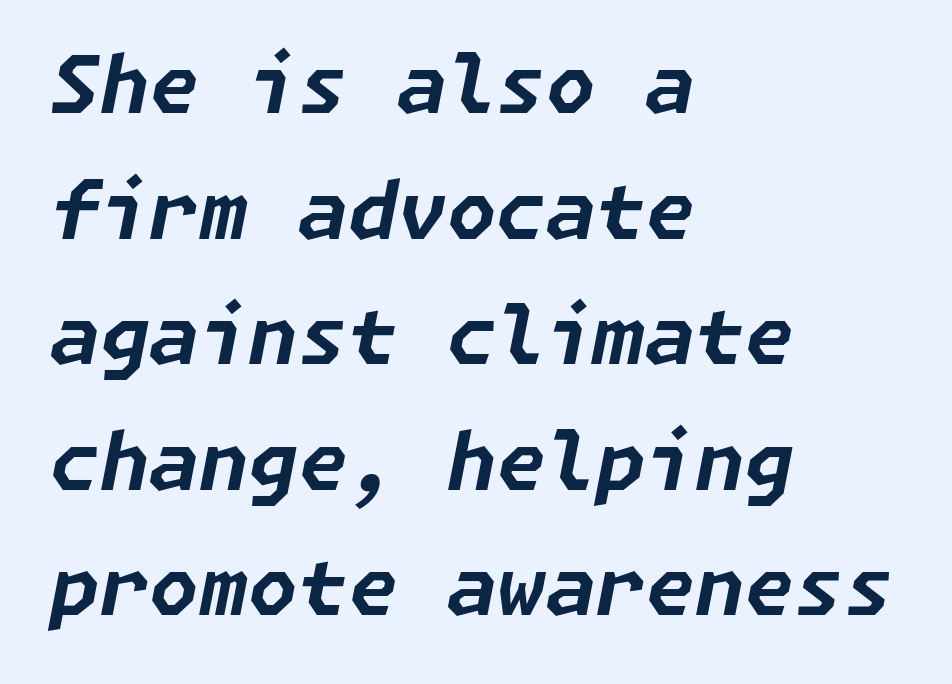
The gaps between neighbouring characters are ordinary and unremarkable. The vertical gap from one line to the next is medium. This rendering features lettering with no underline. The paragraph shown leans on its left margin. The rendering applies a slant to the glyphs.
